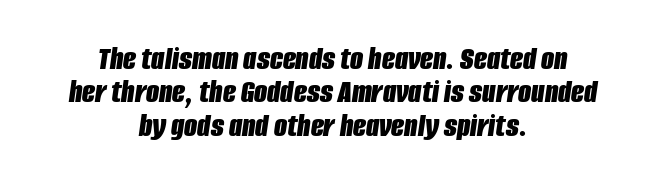
Q: Is the text bold? A: Yes.
Q: Is the text italic (slanted)? A: Yes, it leans right by about 8 degrees.
Q: Is the text underlined? A: No.
Q: How is the paragraph aligned? A: Centered.
Q: Is the spacing between letters normal or unusually wide? A: Normal.
Q: Is the spacing between lines tight, normal or loose? A: Tight.
Q: Width (condensed, normal, or wide)? A: Condensed.
Q: Stroke contrast? A: Low.
Q: x-height? A: Large.
Q: Monospaced? A: No.
